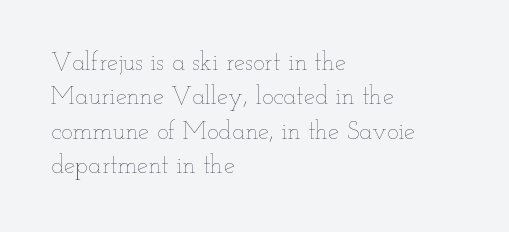
Q: Is the text bold? A: No.
Q: Is the text italic (slanted)? A: No, it is upright.
Q: Is the text underlined? A: No.
Q: How is the paragraph aligned? A: Left-aligned.
Q: Is the spacing between letters normal or unusually wide? A: Normal.
Q: Is the spacing between lines tight, normal or loose? A: Normal.
